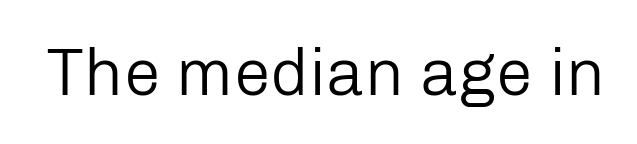
{"serif": "no", "italic": "no", "bold": "no", "weight": "regular", "width": "normal", "stroke_contrast": "low", "x_height": "medium", "monospaced": "no", "underline": "no", "letter_spacing": "normal", "letter_spacing_em": 0.0, "glyph_px": 66}
